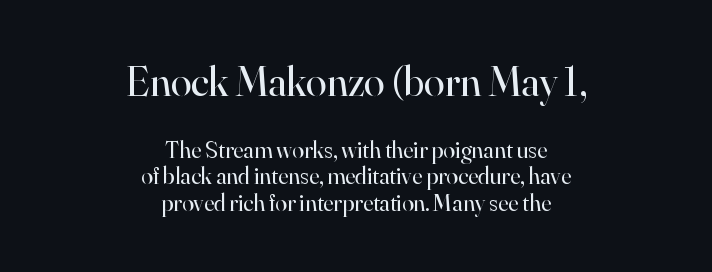
{"serif": "yes", "italic": "no", "bold": "no", "weight": "regular", "width": "normal", "stroke_contrast": "high", "x_height": "small", "monospaced": "no", "underline": "no", "align": "center", "line_spacing": "tight", "line_spacing_ratio": 1.1, "letter_spacing": "normal", "letter_spacing_em": 0.0, "larger_block": "first", "size_ratio": 1.75, "glyph_px": 42}
